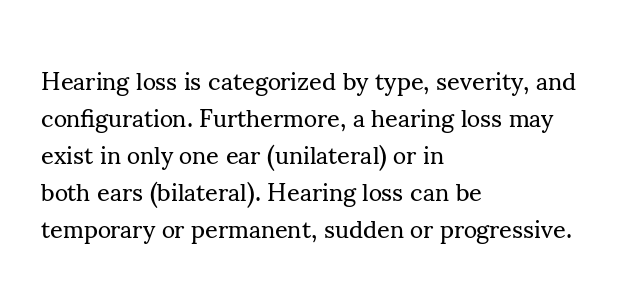
The image shows 25 px text type, upright; set left-aligned, normal line spacing (1.48x), normal letter spacing, not underlined.
